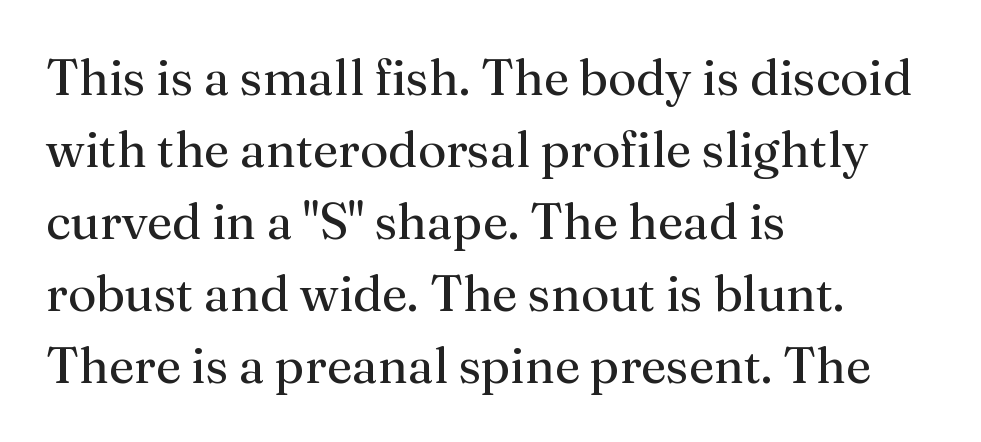
Horizontal alignment here is leftward, the default for most running prose. The strokes are not fattened; the text isn't bold. Are there feet on the stems? There are — it's a serif. This rendering leaves character spacing at its baseline value.
